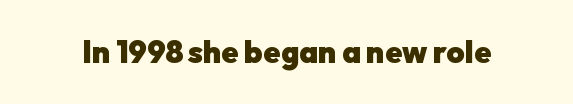
The image shows 31 px heavy sans-serif type, upright; set normal letter spacing, not underlined; low stroke contrast and a medium x-height.
